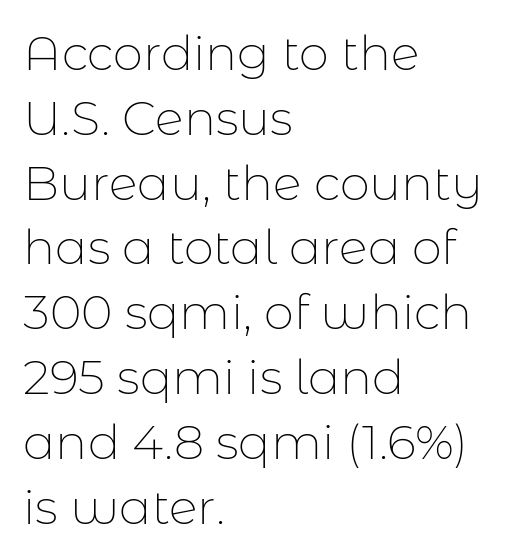
The image shows 48 px thin sans-serif type, upright; set left-aligned, normal line spacing (1.35x), normal letter spacing, not underlined; low stroke contrast and a medium x-height.
